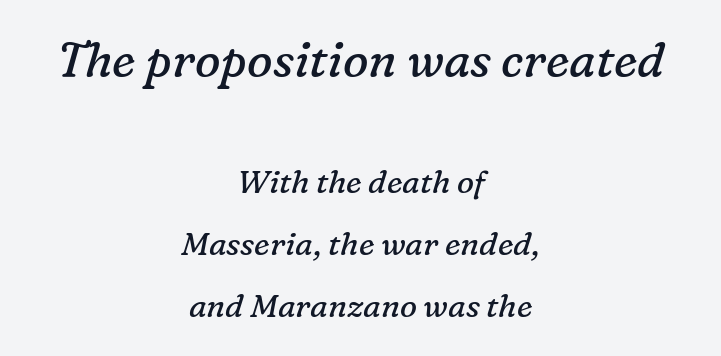
Yep, that's italic — everything's leaning. Stems and bowls with no extra thickness — not bold. Descenders are the only things crossing below the line. The rendering shrinks the type as you move from the upper chunk to the lower.
